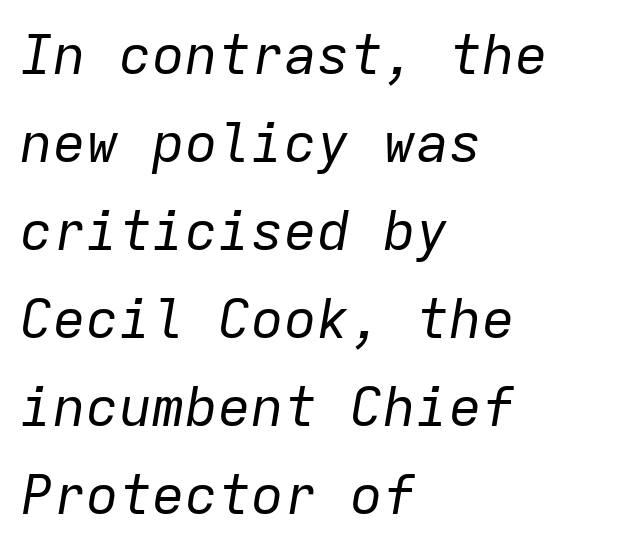
{"italic": "yes", "lean": "right", "slant_degrees": 9, "bold": "no", "weight": "regular", "width": "normal", "stroke_contrast": "low", "x_height": "medium", "monospaced": "yes", "underline": "no", "align": "left", "line_spacing": "normal", "line_spacing_ratio": 1.6, "letter_spacing": "normal", "letter_spacing_em": 0.0, "glyph_px": 55}
